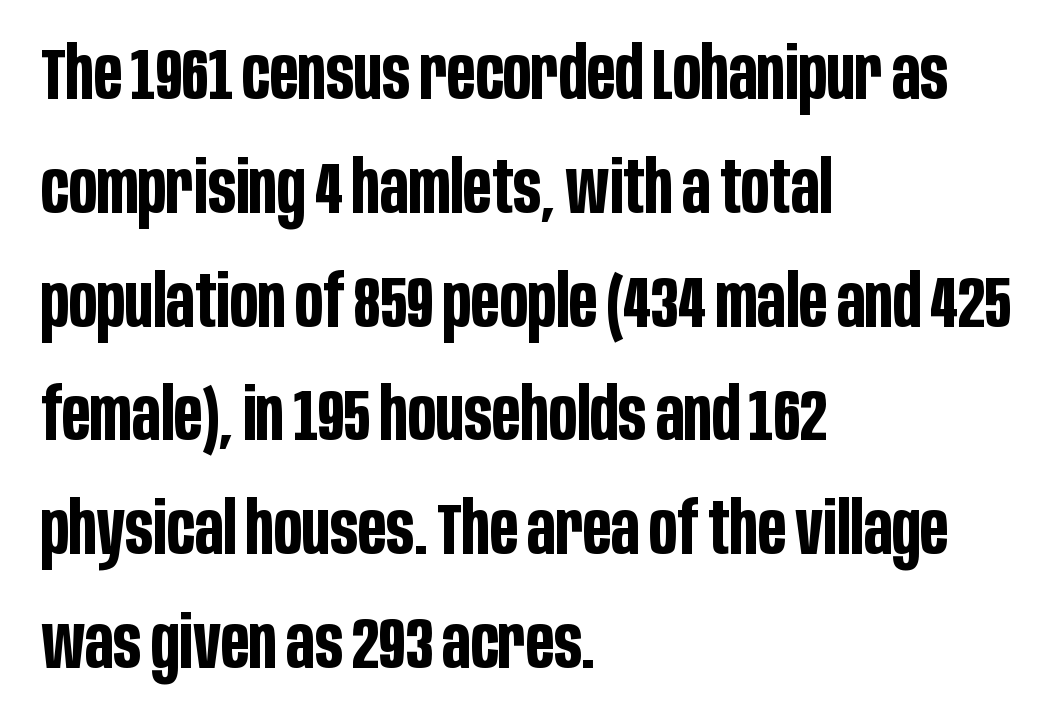
Q: Is the text bold? A: Yes.
Q: Is the text italic (slanted)? A: No, it is upright.
Q: Is the typeface a serif or a sans-serif typeface? A: Sans-serif.
Q: Is the text underlined? A: No.
Q: How is the paragraph aligned? A: Left-aligned.
Q: Is the spacing between letters normal or unusually wide? A: Normal.
Q: Is the spacing between lines tight, normal or loose? A: Normal.
Q: Width (condensed, normal, or wide)? A: Condensed.
Q: Stroke contrast? A: Low.
Q: x-height? A: Large.
Q: Monospaced? A: No.
